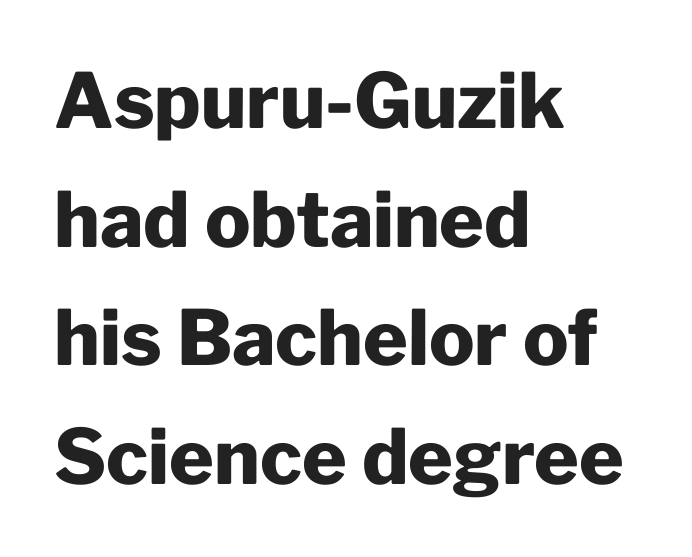
The image shows 76 px heavy sans-serif type, upright; set left-aligned, normal line spacing (1.56x), normal letter spacing, not underlined; low stroke contrast and a medium x-height.
